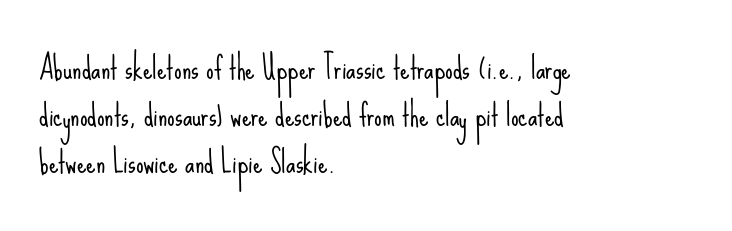
A bare baseline throughout the passage. Classification — sans serif. Compared with typical paragraphs, the rows here are spaced about the same. A typesetter would mark this as roman, not italic. The rendering uses natural spacing where letterforms have individual widths. Nothing unusual about the tracking: characters are spaced as the font intends.
